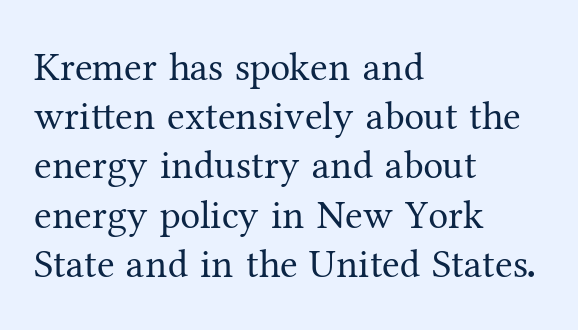
{"serif": "yes", "italic": "no", "bold": "no", "weight": "regular", "width": "normal", "stroke_contrast": "medium", "x_height": "medium", "monospaced": "no", "underline": "no", "align": "left", "line_spacing_ratio": 1.23, "letter_spacing": "normal", "letter_spacing_em": 0.0, "glyph_px": 40}
